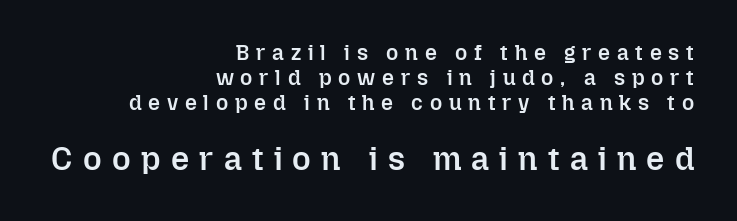
Q: Is the text bold? A: Semi-bold.
Q: Is the text italic (slanted)? A: No, it is upright.
Q: Is the text underlined? A: No.
Q: How is the paragraph aligned? A: Right-aligned.
Q: Is the spacing between letters normal or unusually wide? A: Unusually wide.
Q: Which block of text is set in a larger size, the first (top) or the second (bottom)? A: The second (bottom) one.
Q: Width (condensed, normal, or wide)? A: Normal.
Q: Stroke contrast? A: Low.
Q: x-height? A: Medium.
Q: Monospaced? A: No.
